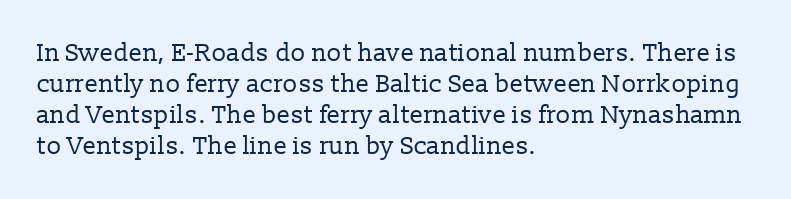
A light-to-regular cut is what we see here. Clear beneath every line of the passage. Vertical strokes here are truly vertical. The passage shown has conventional tracking throughout. Leftover space on each line is placed entirely after the last word.
